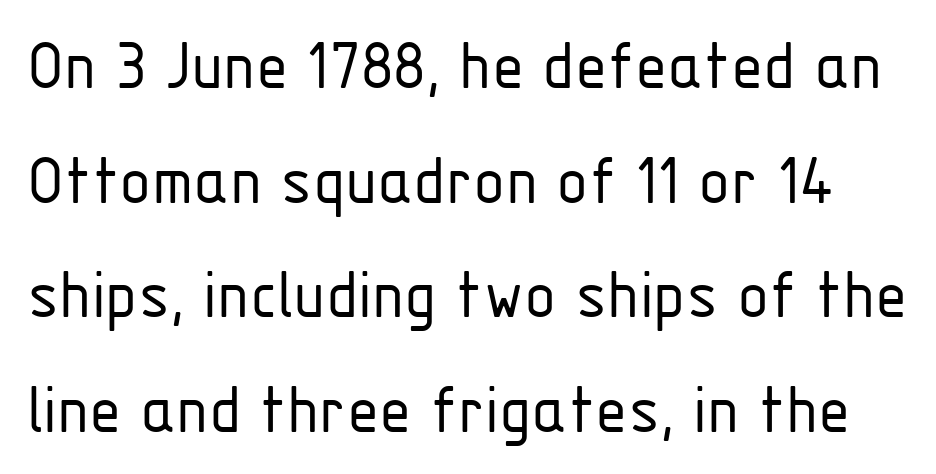
The image shows 74 px light, condensed sans-serif type, upright; set normal line spacing (1.55x), normal letter spacing, not underlined; low stroke contrast and a medium x-height.
